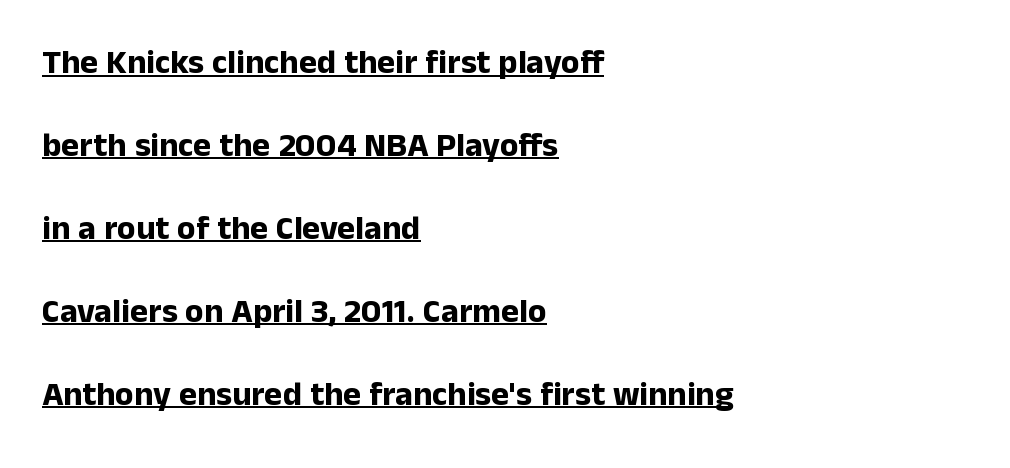
{"serif": "no", "italic": "no", "bold": "yes", "weight": "bold", "width": "normal", "stroke_contrast": "low", "x_height": "medium", "monospaced": "no", "underline": "yes", "align": "left", "line_spacing": "loose", "line_spacing_ratio": 2.44, "letter_spacing": "normal", "letter_spacing_em": 0.0, "glyph_px": 34}
